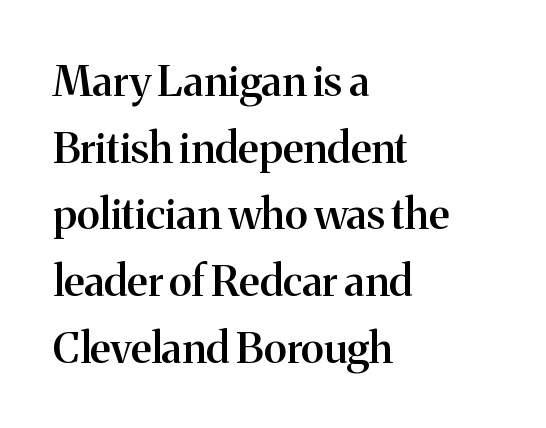
The image shows 43 px semibold serif type, upright; set left-aligned, normal line spacing (1.55x), normal letter spacing, not underlined; medium stroke contrast and a medium x-height.
